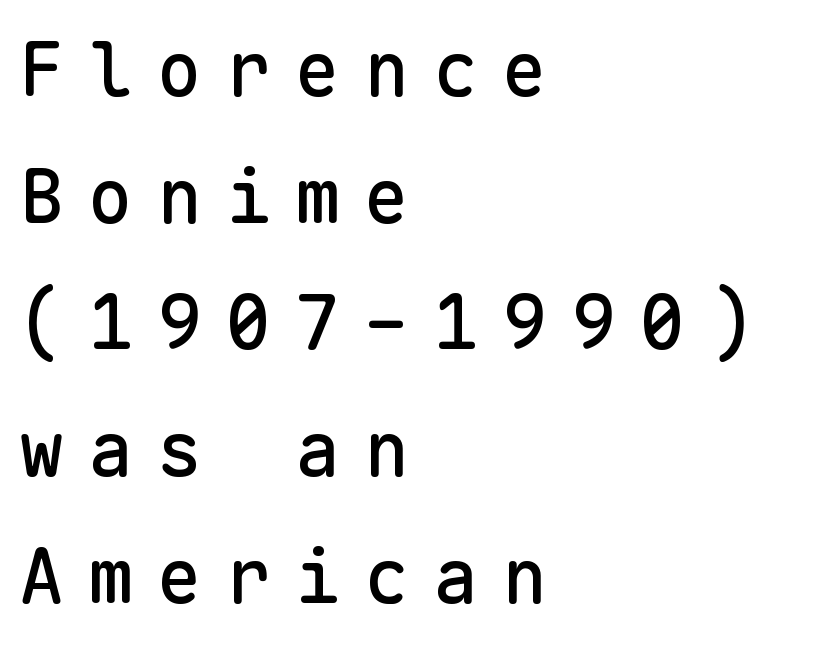
Letter spacing: wide. The letters carry no serifs — their stems end cleanly without finishing strokes. Posture: straight, roman, zero tilt. Regarding leading, the lines here are spaced in the standard way.
